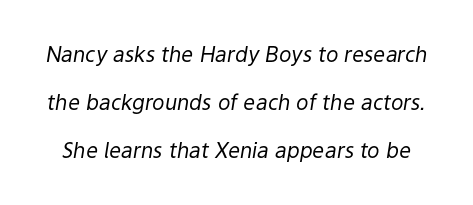
{"italic": "yes", "lean": "right", "slant_degrees": 9, "bold": "no", "underline": "no", "line_spacing": "loose", "line_spacing_ratio": 2.28, "letter_spacing": "normal", "letter_spacing_em": 0.0, "glyph_px": 21}
